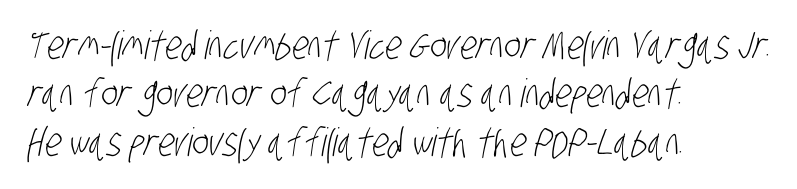
The image shows 39 px light, condensed sans-serif type; set left-aligned, line spacing 1.24x, normal letter spacing, not underlined; low stroke contrast and a large x-height.
